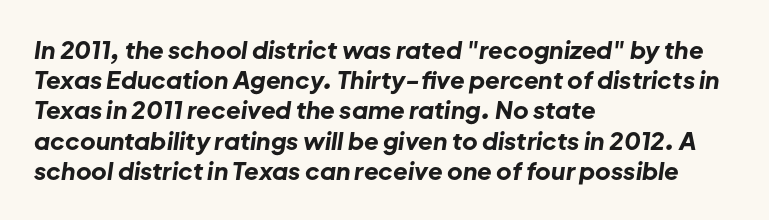
These lines sit exactly where default settings would place them. These lines are set flush left with a ragged right edge. Tracking here is standard; glyphs follow each other at the usual distance. Quick note: italic. These lines carry a lot of weight — the face is fully bold. Any mark beneath the type? The region is blank.
